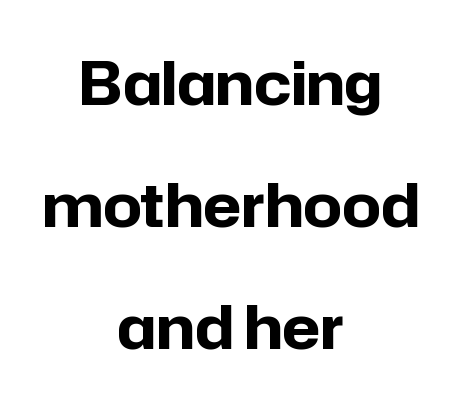
The image shows 60 px bold sans-serif type, upright; set centered, loose line spacing (2.03x), normal letter spacing, not underlined; low stroke contrast and a medium x-height.
